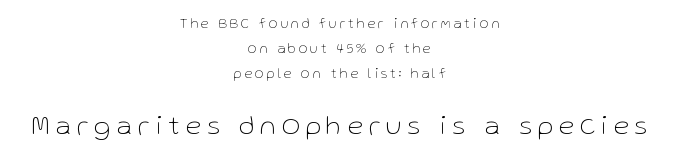
Font category for this specimen: sans-serif. You get the small type first, then a jump to larger type. Short and long lines alike share a common midpoint. The area under the type is left untouched. Posture: vertical. These lines have a slow, spaced-out rhythm from letter to letter.
